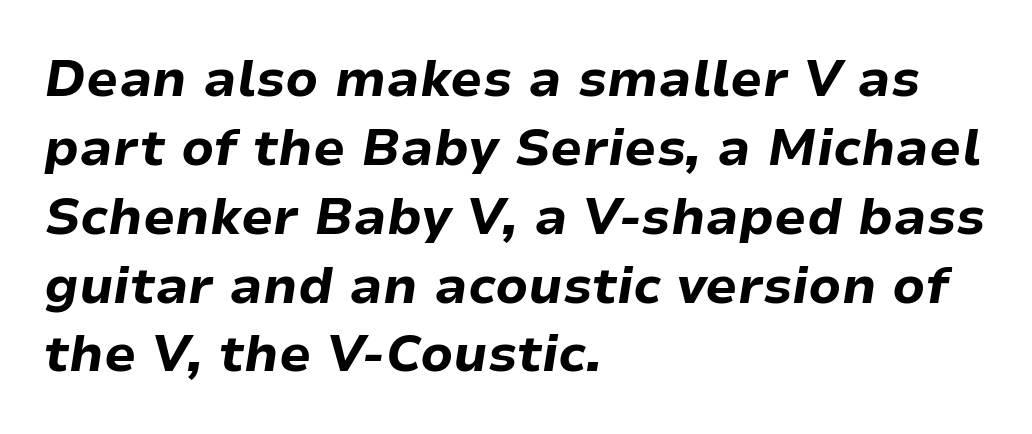
{"italic": "yes", "lean": "right", "slant_degrees": 9, "bold": "yes", "weight": "bold", "width": "normal", "stroke_contrast": "low", "x_height": "medium", "monospaced": "no", "underline": "no", "align": "left", "line_spacing": "normal", "line_spacing_ratio": 1.35, "letter_spacing": "normal", "letter_spacing_em": 0.0, "glyph_px": 51}
